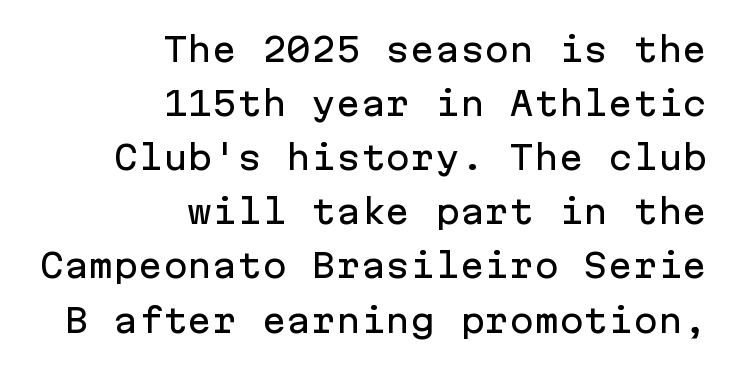
The image shows 33 px sans-serif type, upright, monospaced; set right-aligned, normal line spacing (1.64x), normal letter spacing, not underlined; low stroke contrast and a medium x-height.
